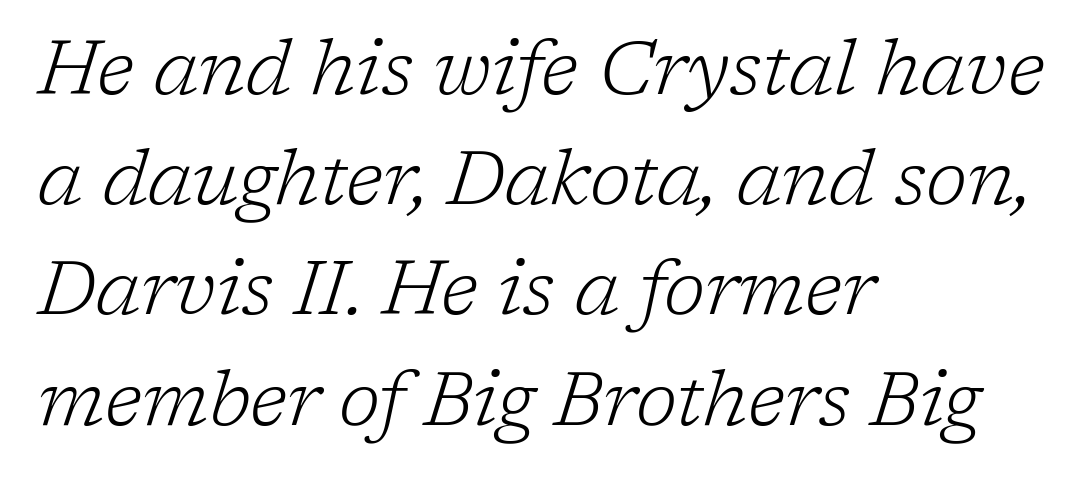
What's the leading like? Ordinary, nothing unusual. This rendering employs a face with finishing strokes, i.e., a serif. The characters are drawn with everyday or finer stroke widths. Do the characters align in a grid? No, the font is proportional. A student would call this left alignment; a typographer would say flush left, rag right. Does extra space separate the letters? No, they use regular spacing.
